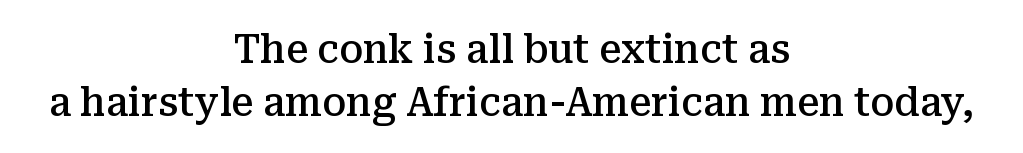
You can tell from the footed stems that serif type was used. Underlining? Definitely not there. Looks like regular typesetting: each glyph gets only the width it needs. This rendering leaves character spacing at its baseline value.
